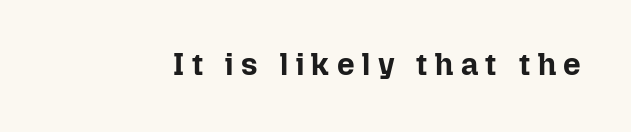
{"italic": "no", "bold": "yes", "weight": "bold", "width": "normal", "stroke_contrast": "low", "x_height": "medium", "monospaced": "no", "underline": "no", "letter_spacing": "wide", "letter_spacing_em": 0.24, "glyph_px": 31}
